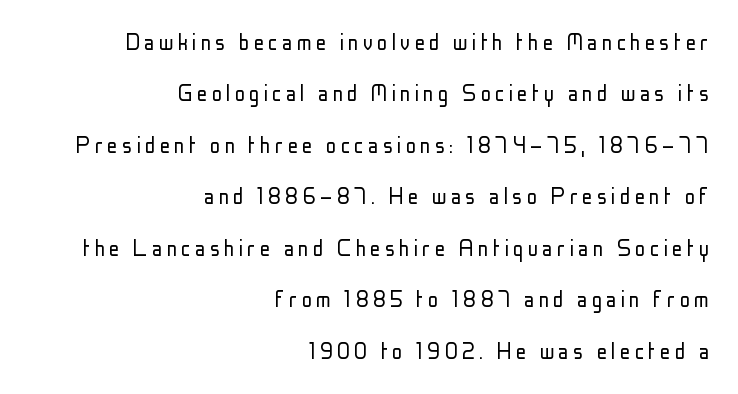
The image shows 26 px text type, upright; set right-aligned, loose line spacing (1.98x), not underlined.
